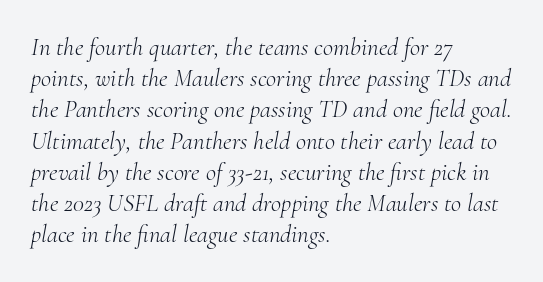
{"italic": "yes", "lean": "right", "slant_degrees": 10, "bold": "no", "underline": "no", "align": "left", "line_spacing": "normal", "line_spacing_ratio": 1.25, "letter_spacing": "normal", "letter_spacing_em": 0.0, "glyph_px": 25}
